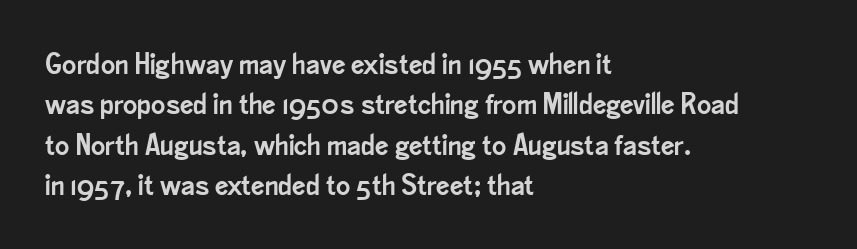
The image shows 30 px condensed sans-serif type, upright; set left-aligned, normal line spacing (1.35x), normal letter spacing, not underlined; low stroke contrast and a small x-height.
